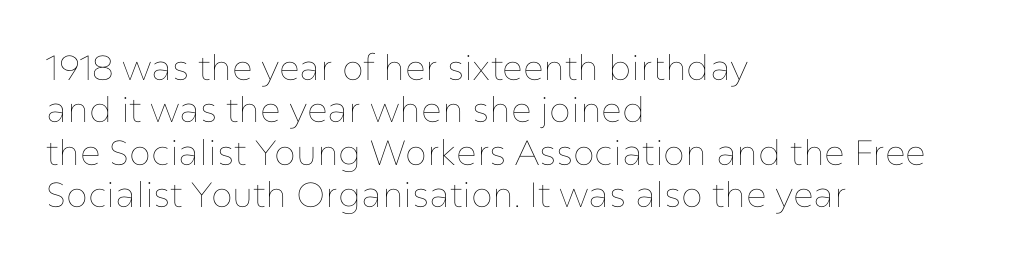
The image shows 35 px thin type, upright; set left-aligned, line spacing 1.21x, normal letter spacing, not underlined; low stroke contrast and a medium x-height.
